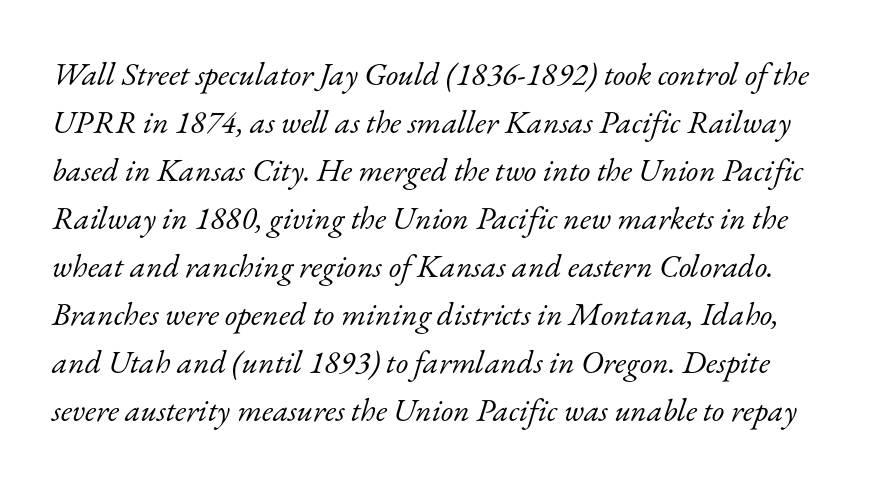
The face used here has a pronounced slope to its letters. This sample has the flowing, uneven cadence of proportional lettering. Weight: in the light-to-regular range. Regular leading. Here the glyphs are tracked normally, forming tight word shapes.
